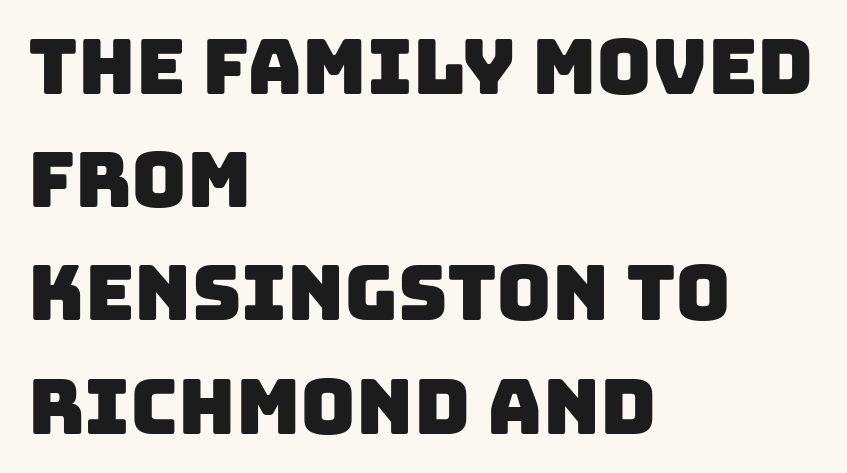
Q: Is the typeface a serif or a sans-serif typeface? A: Sans-serif.
Q: Is the text underlined? A: No.
Q: How is the paragraph aligned? A: Left-aligned.
Q: Is the spacing between letters normal or unusually wide? A: Normal.
Q: Is the spacing between lines tight, normal or loose? A: Normal.
Q: Width (condensed, normal, or wide)? A: Normal.
Q: Stroke contrast? A: Low.
Q: x-height? A: Large.
Q: Monospaced? A: No.
